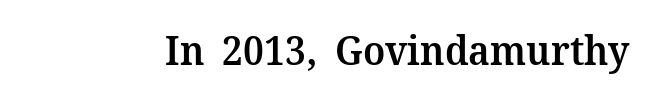
{"serif": "yes", "italic": "no", "bold": "semi", "weight": "semibold", "width": "normal", "stroke_contrast": "medium", "x_height": "medium", "monospaced": "no", "underline": "no", "letter_spacing": "normal", "letter_spacing_em": 0.0, "glyph_px": 40}
